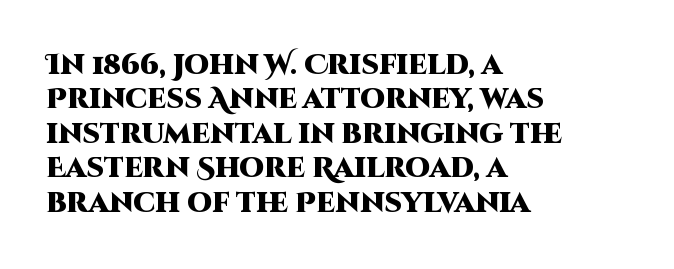
The tracking reads as untouched default to a designer's eye. The face used here is proportionally spaced, like ordinary book or web type. This is sans-serif lettering, the kind often seen on screens and signage. The words here are not underlined.
